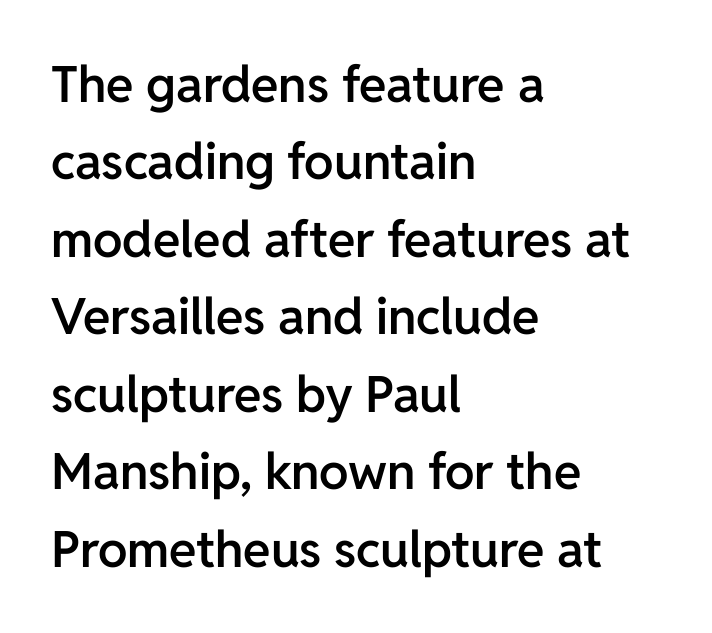
Just letters on the line, the space beneath them empty. You could not count columns in this text — the font is proportionally spaced. Each line starts at the same left margin while the right side varies. Examine the stroke ends and you'll find no serifs. Nobody touched the tracking dial on this one. Style check: upright.
